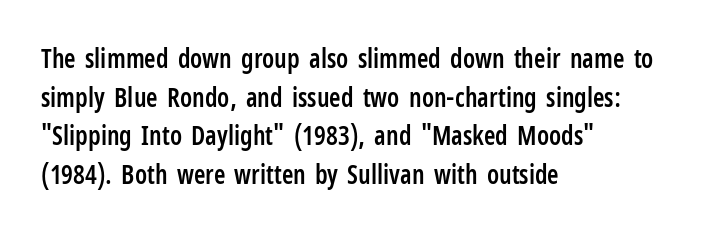
{"italic": "no", "bold": "semi", "underline": "no", "align": "left", "line_spacing": "normal", "line_spacing_ratio": 1.49, "letter_spacing": "normal", "letter_spacing_em": 0.0, "glyph_px": 26}
